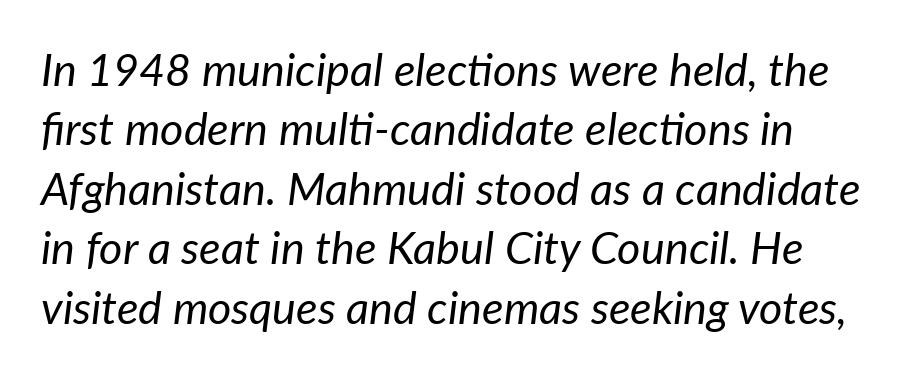
The passage shown is typed in a proportional face where columns would drift. If you drew a line through each stem, it would be angled. Spacing between characters is what you'd get straight out of the box. The space between consecutive lines is moderate.
